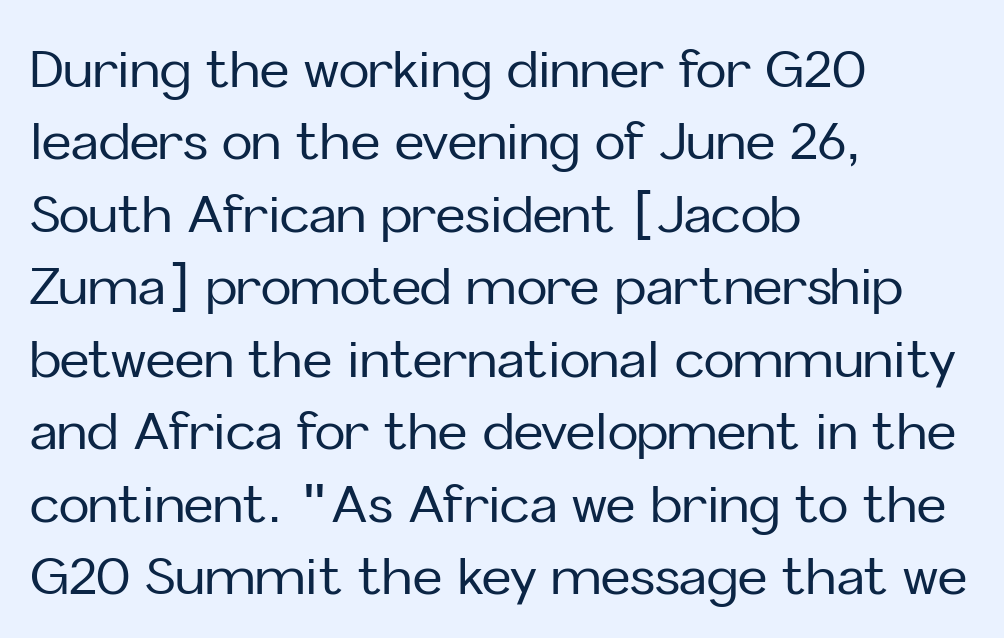
This is sans-serif lettering, the kind often seen on screens and signage. Do the characters align in a grid? No, the font is proportional. Students, observe: this is what conventionally led text looks like. Check under the words: just untouched page.
